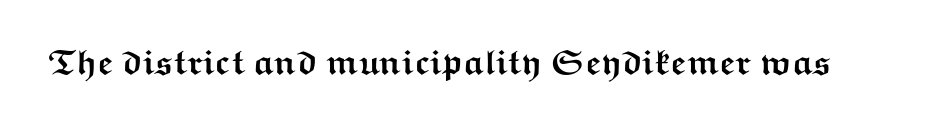
The image shows 35 px semibold, wide sans-serif type, upright; set normal letter spacing, not underlined; medium stroke contrast and a medium x-height.
